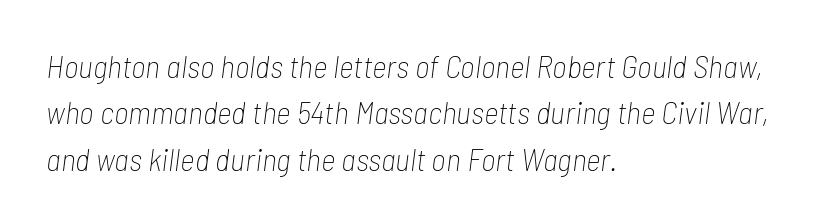
The image shows 32 px thin, condensed type, italic (leaning right); set left-aligned, normal line spacing (1.45x), normal letter spacing, not underlined; low stroke contrast and a medium x-height.
